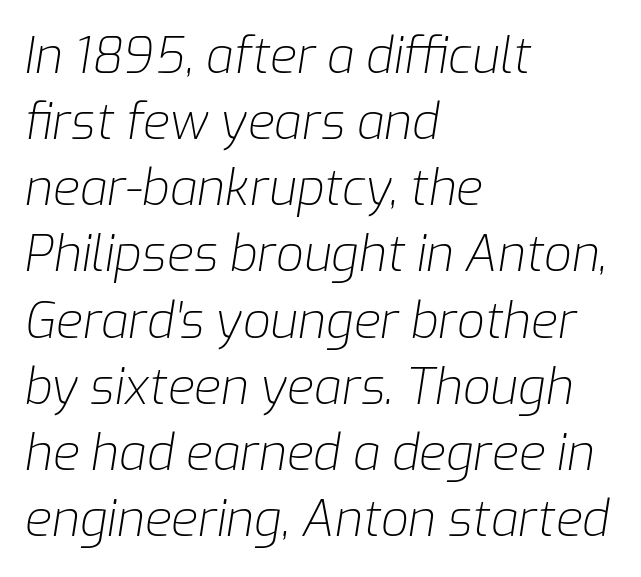
The image shows 49 px light type, italic (leaning right); set left-aligned, normal line spacing (1.35x), normal letter spacing, not underlined; low stroke contrast and a medium x-height.
